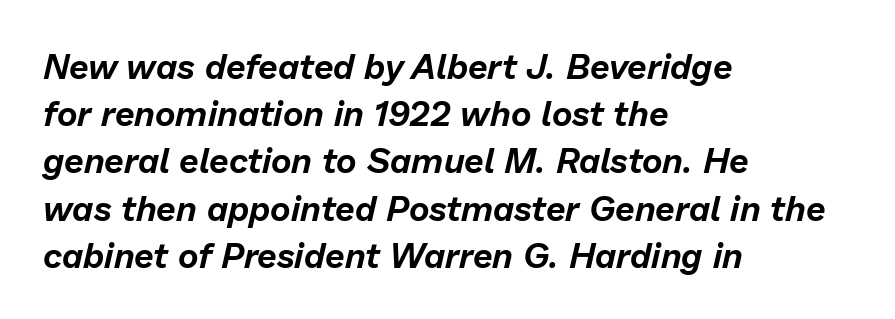
Q: Is the text italic (slanted)? A: Yes, it leans right by about 13 degrees.
Q: Is the text underlined? A: No.
Q: How is the paragraph aligned? A: Left-aligned.
Q: Is the spacing between letters normal or unusually wide? A: Normal.
Q: Is the spacing between lines tight, normal or loose? A: Normal.
Q: Width (condensed, normal, or wide)? A: Normal.
Q: Stroke contrast? A: Low.
Q: x-height? A: Medium.
Q: Monospaced? A: No.
